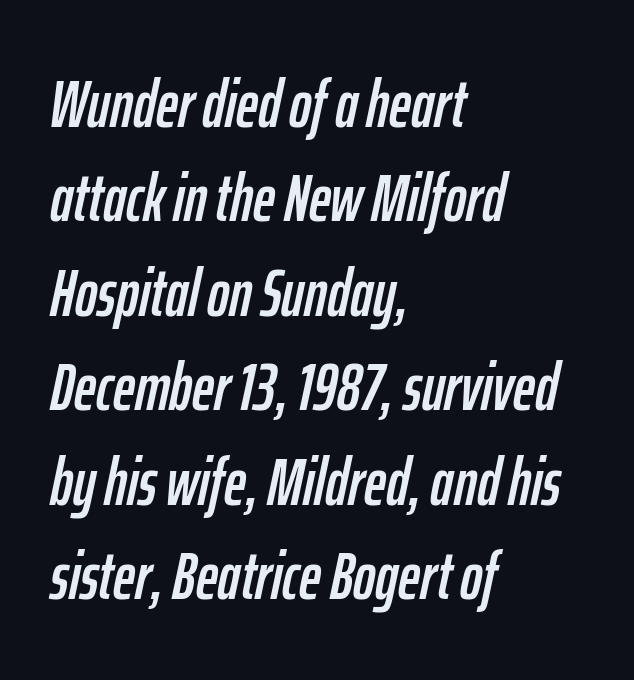
{"italic": "yes", "lean": "right", "slant_degrees": 12, "width": "condensed", "stroke_contrast": "low", "x_height": "medium", "monospaced": "no", "underline": "no", "align": "left", "line_spacing": "normal", "line_spacing_ratio": 1.41, "letter_spacing": "normal", "letter_spacing_em": 0.0, "glyph_px": 67}
